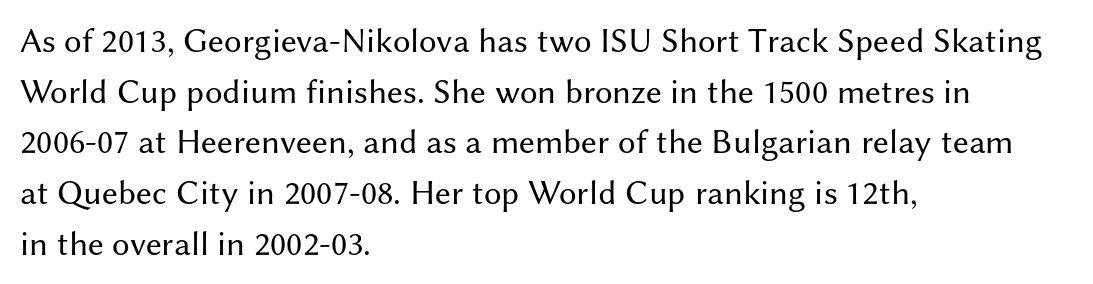
{"serif": "no", "italic": "no", "bold": "no", "weight": "regular", "width": "normal", "stroke_contrast": "medium", "x_height": "medium", "monospaced": "no", "underline": "no", "align": "left", "line_spacing": "normal", "line_spacing_ratio": 1.45, "letter_spacing": "normal", "letter_spacing_em": 0.0, "glyph_px": 35}
